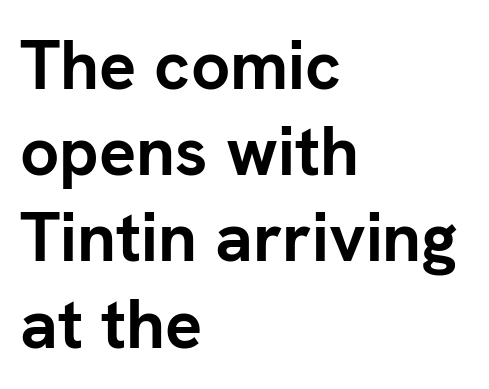
The image shows 69 px semibold sans-serif type, upright; set left-aligned, normal line spacing (1.25x), normal letter spacing, not underlined; low stroke contrast and a medium x-height.
